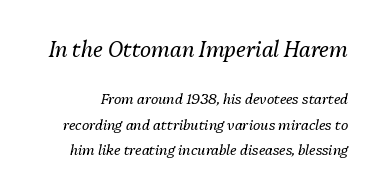
The image shows 21 px text type, italic (leaning right); set line spacing 1.83x, normal letter spacing, not underlined; the first (top) block is 1.5x larger.
